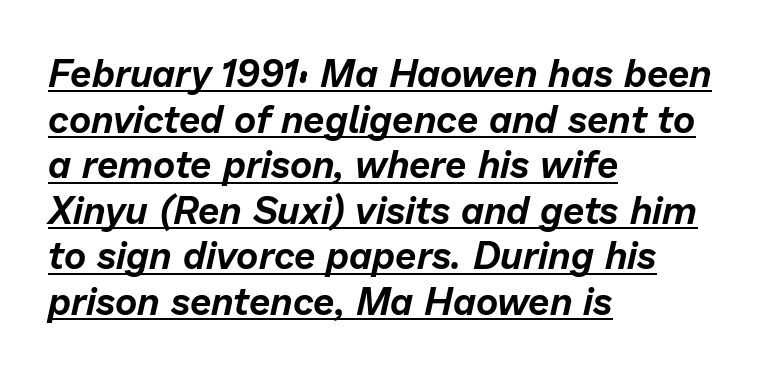
The image shows 38 px text type, italic (leaning right); set left-aligned, line spacing 1.2x, normal letter spacing, underlined; low stroke contrast and a medium x-height.
